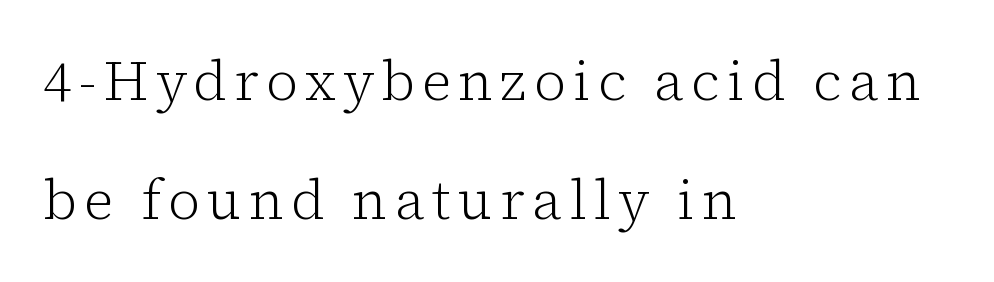
Unmarked baselines from the first word to the last. Varying glyph widths throughout — classic text-font behaviour. A student would call this left alignment; a typographer would say flush left, rag right. The face looks like a standard text weight, possibly lighter. This sample uses an upright cut, with every glyph sitting square on the baseline.
